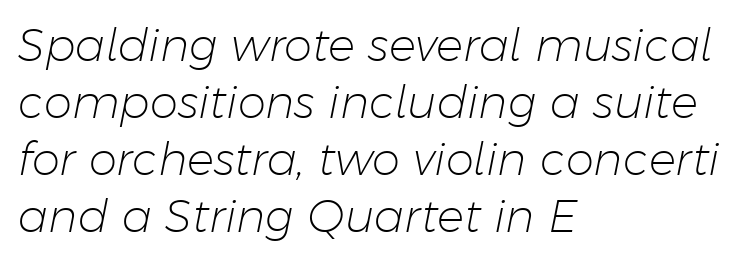
The image shows 45 px light type, italic (leaning right); set left-aligned, normal line spacing (1.27x), normal letter spacing, not underlined; low stroke contrast and a medium x-height.
